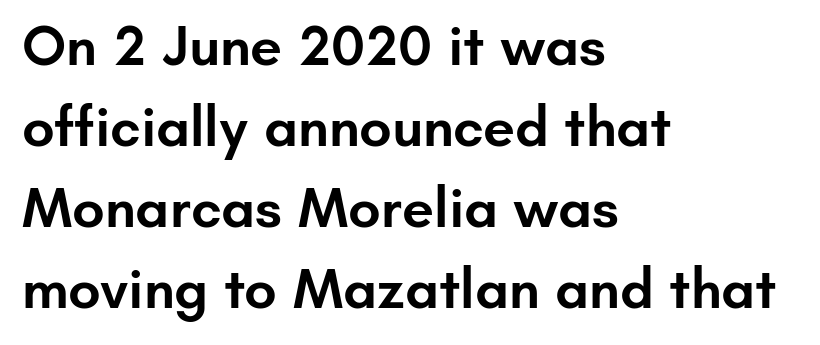
Note the varied advance widths — an 'i' is clearly narrower than an 'm'. The line texture is even and compact thanks to regular tracking. Short and long lines alike share a common starting point at left. Students, this is semibold: more ink than regular, less than bold. Unlike a traditional serif, this face leaves its strokes unadorned.
